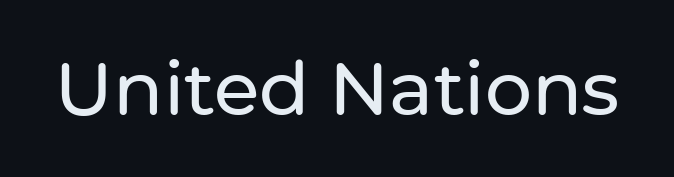
This is sans-serif lettering, the kind often seen on screens and signage. Nobody touched the tracking dial on this one. Clear beneath every line of the passage. Quick note: not italic, upright. This sample has the flowing, uneven cadence of proportional lettering.
